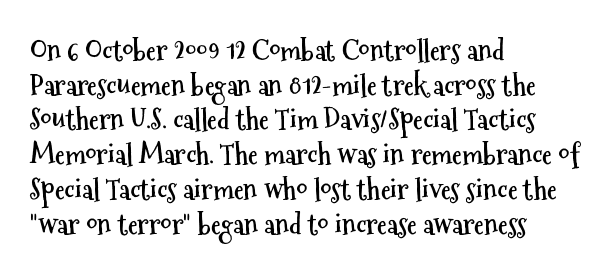
The image shows 28 px semibold, condensed sans-serif type, upright; set left-aligned, line spacing 1.24x, normal letter spacing, not underlined; medium stroke contrast and a medium x-height.
